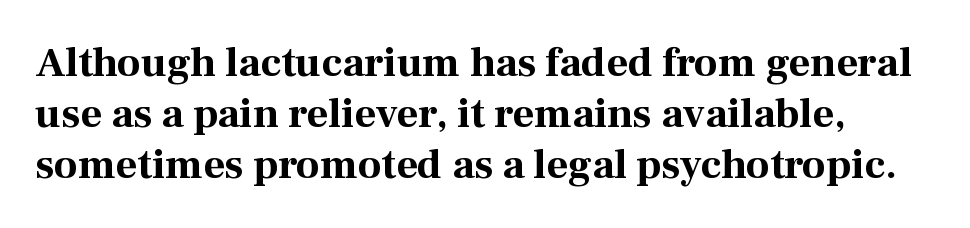
The image shows 42 px bold serif type, upright; set line spacing 1.21x, normal letter spacing, not underlined; medium stroke contrast and a medium x-height.
